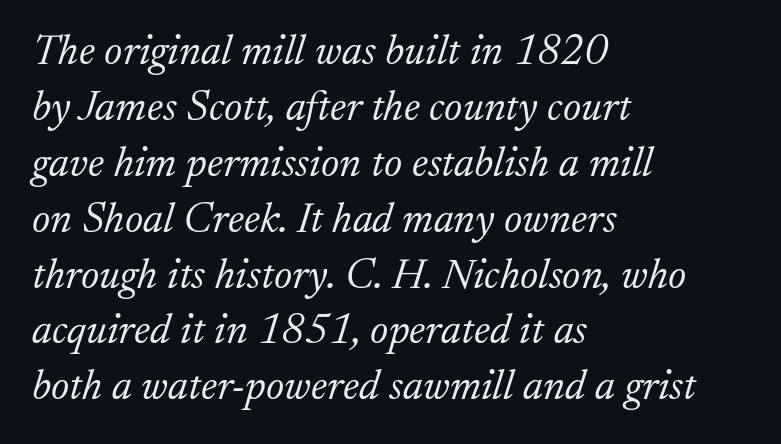
{"serif": "yes", "italic": "yes", "lean": "right", "slant_degrees": 17, "bold": "no", "weight": "light", "width": "normal", "stroke_contrast": "low", "x_height": "small", "monospaced": "no", "underline": "no", "align": "left", "line_spacing": "normal", "line_spacing_ratio": 1.3, "letter_spacing": "normal", "letter_spacing_em": 0.0, "glyph_px": 43}
